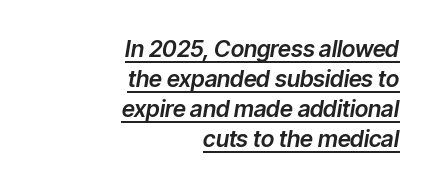
{"italic": "yes", "lean": "right", "slant_degrees": 9, "underline": "yes", "align": "right", "line_spacing": "normal", "line_spacing_ratio": 1.31, "letter_spacing": "normal", "letter_spacing_em": 0.0, "glyph_px": 23}
